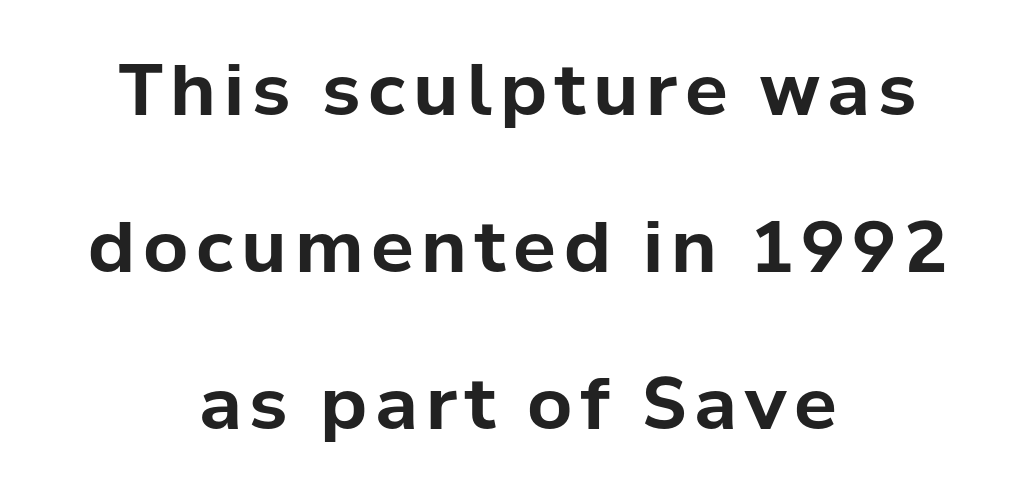
{"serif": "no", "italic": "no", "bold": "yes", "weight": "bold", "width": "normal", "stroke_contrast": "low", "x_height": "medium", "monospaced": "no", "underline": "no", "align": "center", "line_spacing": "loose", "line_spacing_ratio": 2.21, "glyph_px": 71}
